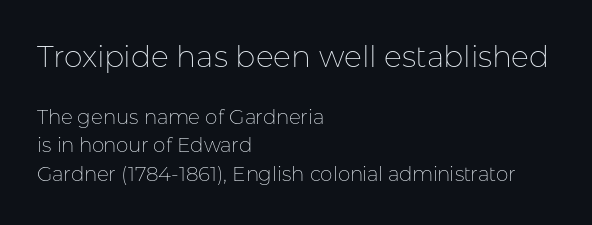
The image shows 30 px thin sans-serif type, upright; set left-aligned, normal line spacing (1.43x), normal letter spacing, not underlined; the first (top) block is 1.5x larger; low stroke contrast and a medium x-height.
